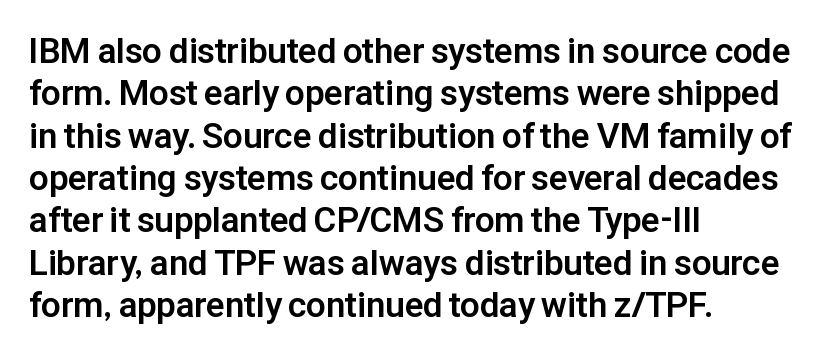
The ragged edge is on the right, which tells us the setting is flush left. In terms of letterform style, serifs are entirely absent. On the weight axis this lands at bold, roughly 700. Ordinary non-slanted type is in use. You could not count columns in this text — the font is proportionally spaced. Glyph-to-glyph distance matches everyday printed text.
